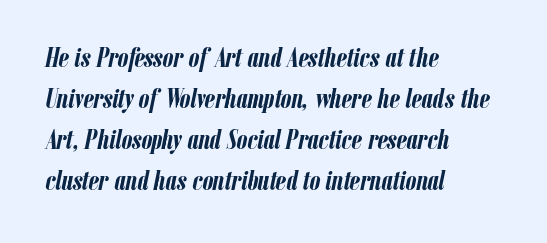
{"italic": "yes", "lean": "right", "slant_degrees": 12, "bold": "yes", "underline": "no", "align": "left", "line_spacing": "normal", "line_spacing_ratio": 1.52, "letter_spacing": "normal", "letter_spacing_em": 0.0, "glyph_px": 27}
